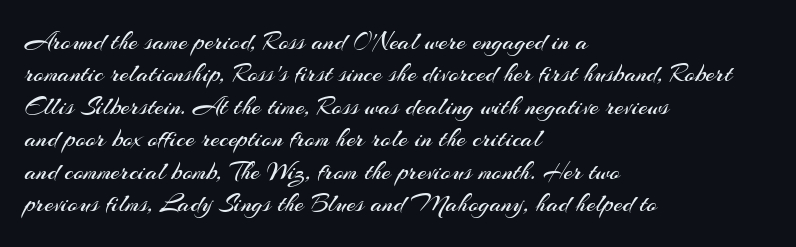
Q: Is the text bold? A: No.
Q: Is the text italic (slanted)? A: Yes.
Q: Is the text underlined? A: No.
Q: How is the paragraph aligned? A: Left-aligned.
Q: Is the spacing between letters normal or unusually wide? A: Normal.
Q: Is the spacing between lines tight, normal or loose? A: Normal.
